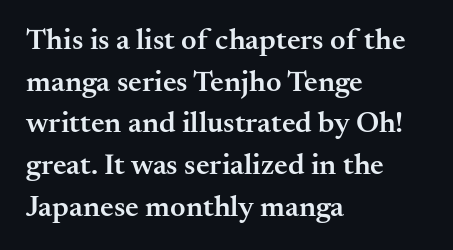
The image shows 30 px semibold serif type, upright; set left-aligned, normal line spacing (1.39x), normal letter spacing, not underlined; medium stroke contrast and a small x-height.
